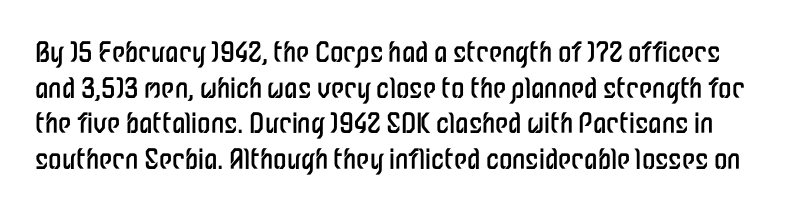
Q: Is the text bold? A: No.
Q: Is the text italic (slanted)? A: No, it is upright.
Q: Is the text underlined? A: No.
Q: Is the spacing between letters normal or unusually wide? A: Normal.
Q: Is the spacing between lines tight, normal or loose? A: Normal.
